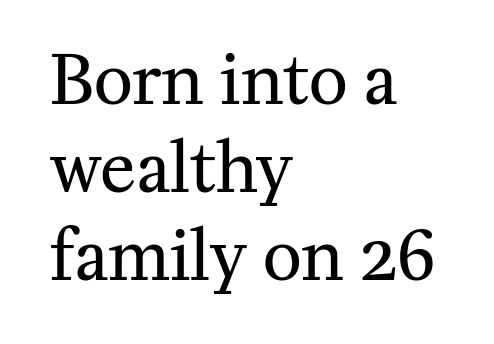
The image shows 67 px regular-weight serif type, upright; set left-aligned, normal line spacing (1.31x), normal letter spacing, not underlined; medium stroke contrast and a medium x-height.
